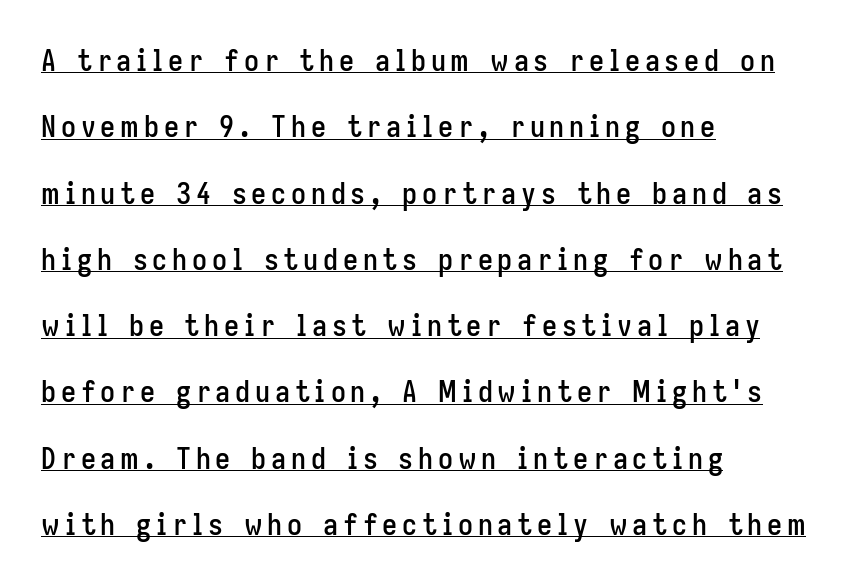
The text block is weighted toward the left margin, trailing off unevenly rightward. The passage shown is typeset with a sans-serif family. Leading is clearly above the norm, producing a sparse column. Rendered with straight, roman letterforms. The typesetter has applied underlining to the passage shown. The passage shown is typed in a proportional face where columns would drift.
